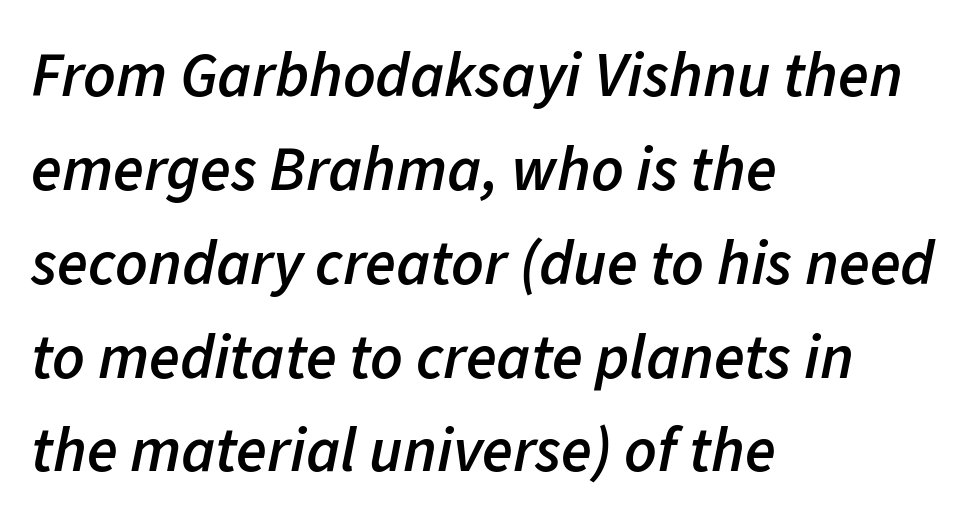
{"italic": "yes", "lean": "right", "slant_degrees": 11, "bold": "semi", "weight": "semibold", "width": "normal", "stroke_contrast": "low", "x_height": "medium", "monospaced": "no", "underline": "no", "align": "left", "line_spacing": "normal", "line_spacing_ratio": 1.49, "letter_spacing": "normal", "letter_spacing_em": 0.0, "glyph_px": 63}
